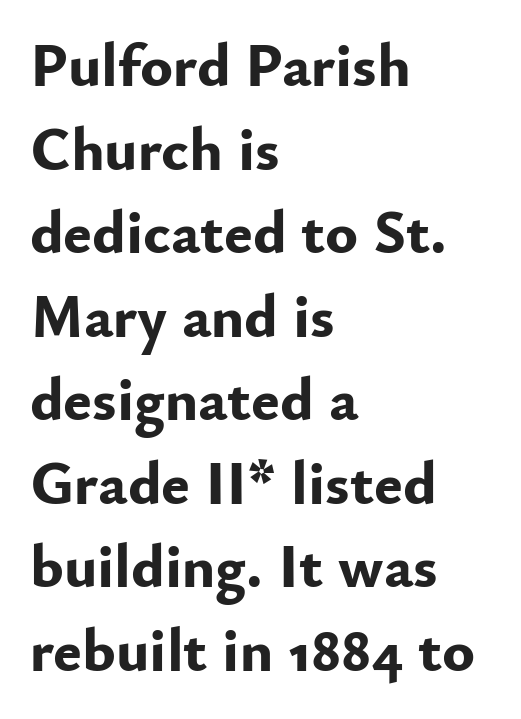
Q: Is the text bold? A: Yes.
Q: Is the text italic (slanted)? A: No, it is upright.
Q: Is the typeface a serif or a sans-serif typeface? A: Sans-serif.
Q: Is the text underlined? A: No.
Q: How is the paragraph aligned? A: Left-aligned.
Q: Is the spacing between letters normal or unusually wide? A: Normal.
Q: Is the spacing between lines tight, normal or loose? A: Normal.
Q: Width (condensed, normal, or wide)? A: Normal.
Q: Stroke contrast? A: Low.
Q: x-height? A: Small.
Q: Monospaced? A: No.
